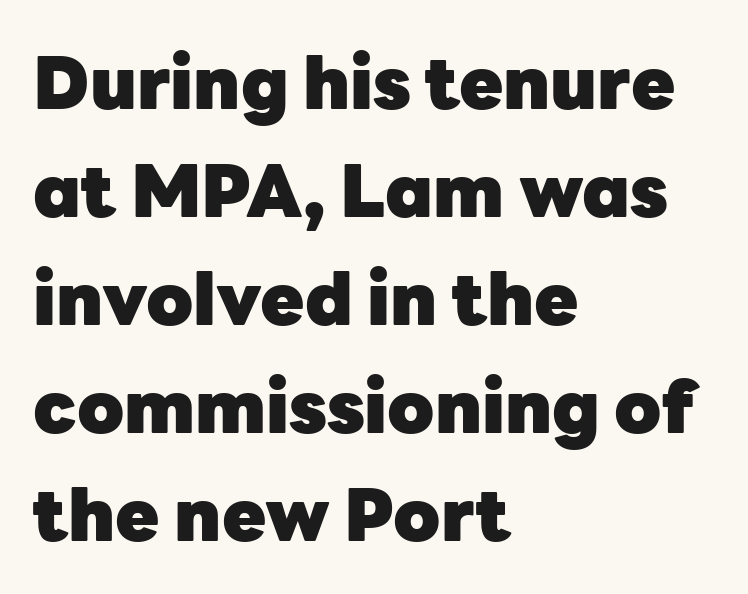
{"serif": "no", "italic": "no", "bold": "yes", "weight": "heavy", "width": "normal", "stroke_contrast": "low", "x_height": "medium", "monospaced": "no", "underline": "no", "align": "left", "line_spacing": "normal", "line_spacing_ratio": 1.5, "letter_spacing": "normal", "letter_spacing_em": 0.0, "glyph_px": 72}
